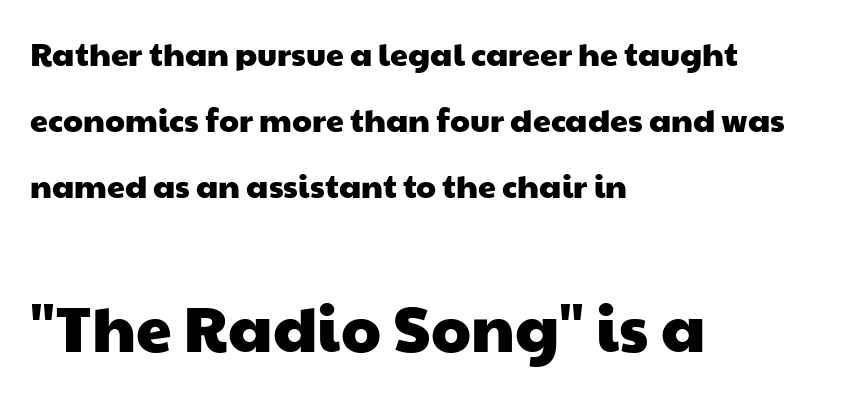
{"serif": "no", "width": "wide", "stroke_contrast": "low", "x_height": "medium", "monospaced": "no", "underline": "no", "align": "left", "line_spacing": "loose", "line_spacing_ratio": 2.07, "letter_spacing": "normal", "letter_spacing_em": 0.0, "larger_block": "second", "size_ratio": 2.0, "glyph_px": 64}
